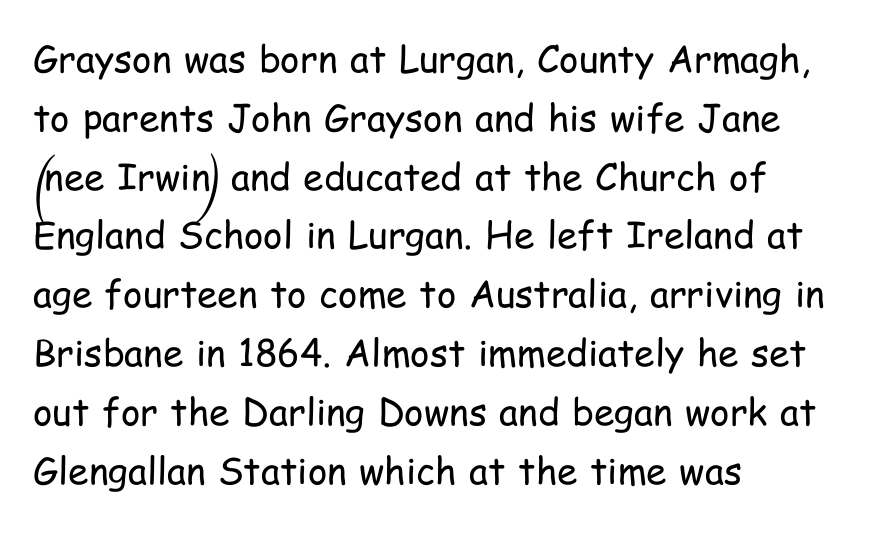
I'd call this a sans setting — the letters go barefoot. The letters sit at their default tracking, neither squeezed nor spread. When letters stand straight like this, we call the style roman or upright. These lines are rendered in a variable-pitch font. Stroke mass is kept to a normal reading level or below.
